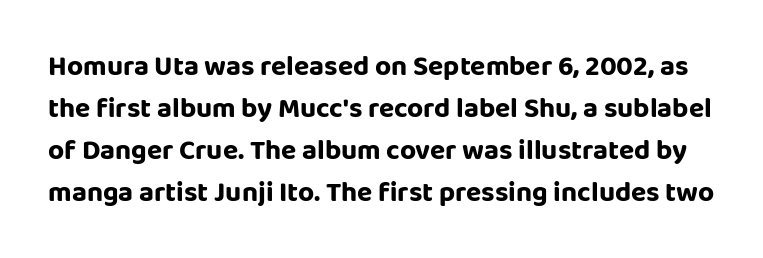
The image shows 28 px sans-serif type, upright; set normal line spacing (1.5x), normal letter spacing, not underlined; low stroke contrast and a large x-height.
